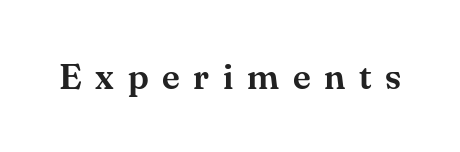
The image shows 36 px serif type, upright; set unusually wide letter spacing (+0.38 em), not underlined; medium stroke contrast and a small x-height.
